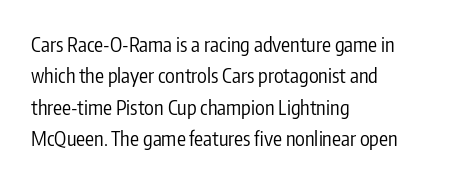
Q: Is the text bold? A: No.
Q: Is the text italic (slanted)? A: No, it is upright.
Q: Is the text underlined? A: No.
Q: How is the paragraph aligned? A: Left-aligned.
Q: Is the spacing between letters normal or unusually wide? A: Normal.
Q: Is the spacing between lines tight, normal or loose? A: Normal.
